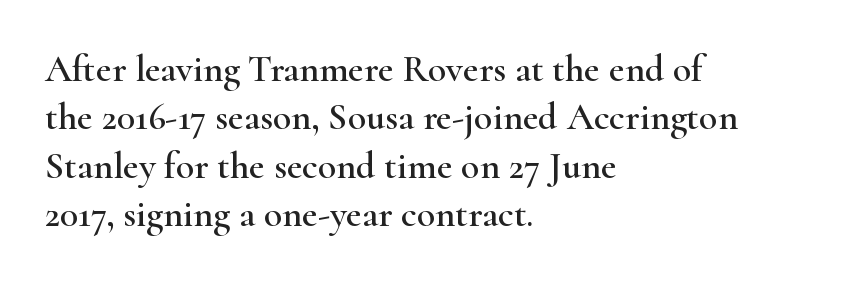
{"serif": "yes", "italic": "no", "width": "wide", "stroke_contrast": "high", "x_height": "small", "monospaced": "no", "underline": "no", "align": "left", "line_spacing": "normal", "line_spacing_ratio": 1.27, "letter_spacing": "normal", "letter_spacing_em": 0.0, "glyph_px": 38}
